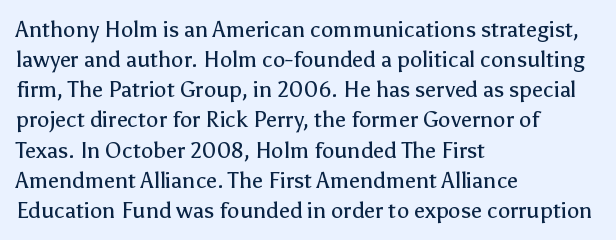
The image shows 22 px text type, upright; set left-aligned, normal line spacing (1.37x), normal letter spacing, not underlined.
